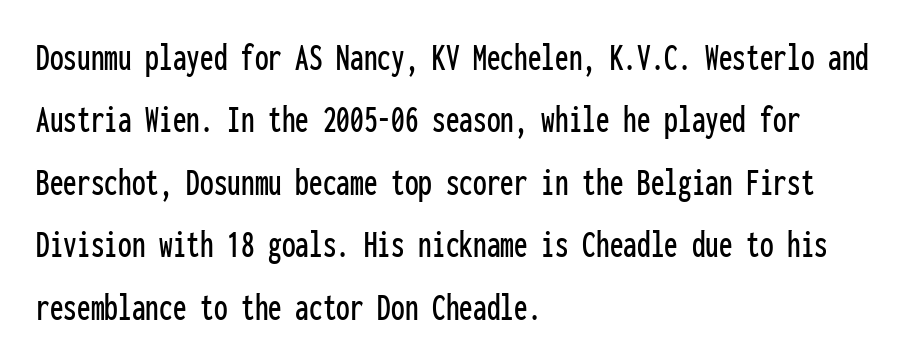
Unlike a traditional serif, this face leaves its strokes unadorned. This sample is left-justified, so line endings fall wherever the words run out. Rows of type keep a routine distance in the vertical direction. Letter spacing: default. Every character here occupies the same horizontal width, giving the sample a typewriter-like rhythm.
